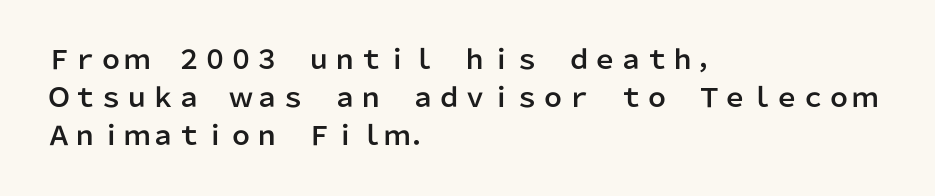
Glance below the letters and you will spot only blank space. Interline gaps are of average width in this sample. The type sits square on the baseline with zero lean. The text block is weighted toward the left margin, trailing off unevenly rightward. These lines keep a tight, regular rhythm from letter to letter.
